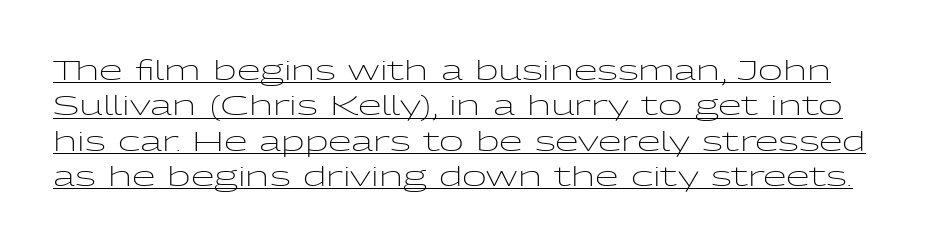
{"italic": "no", "bold": "no", "underline": "yes", "line_spacing": "normal", "line_spacing_ratio": 1.31, "letter_spacing": "normal", "letter_spacing_em": 0.0, "glyph_px": 27}
